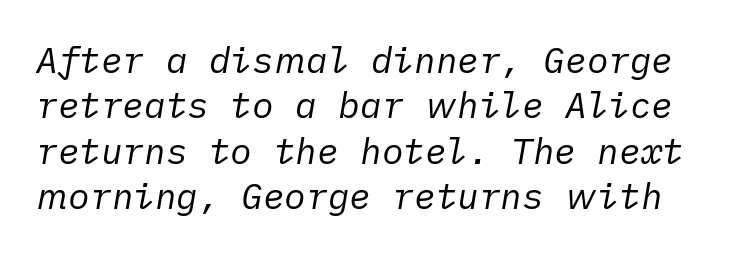
{"italic": "yes", "lean": "right", "slant_degrees": 10, "bold": "no", "weight": "regular", "width": "normal", "stroke_contrast": "low", "x_height": "medium", "underline": "no", "line_spacing": "normal", "line_spacing_ratio": 1.26, "letter_spacing": "normal", "letter_spacing_em": 0.0, "glyph_px": 36}
